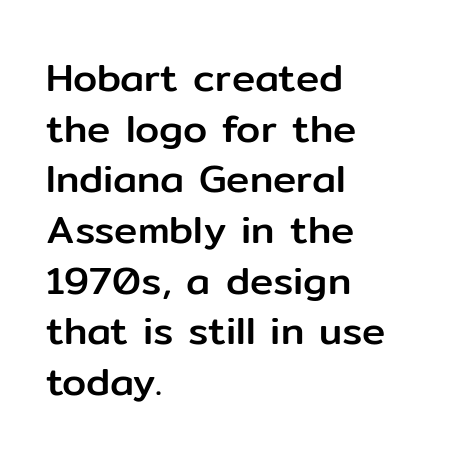
These lines are composed in type without serifs. Spacing between characters is what you'd get straight out of the box. The glyphs are unaccompanied by any horizontal stroke below them. Think of a printed novel: that variable character pitch is what you see here. The passage is arranged the way most books set body copy — flush left.
